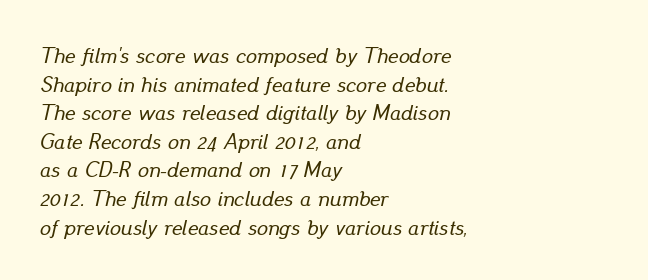
The image shows 22 px text type, italic (leaning right); set left-aligned, normal line spacing (1.3x), normal letter spacing, not underlined.
